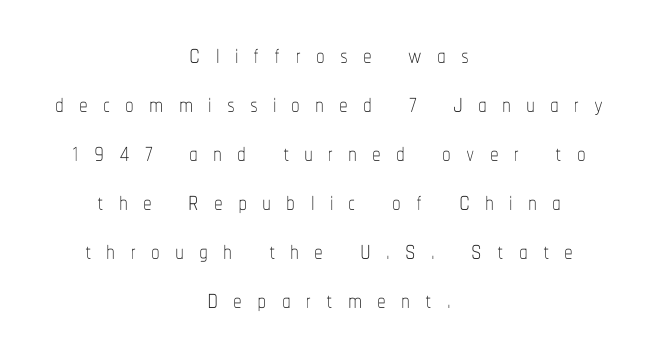
Leading: standard. The type is letterspaced generously, with wide tracking. Horizontal alignment here is central, giving a formal, balanced look. The letters advance in unequal steps, a hallmark of proportional type.
